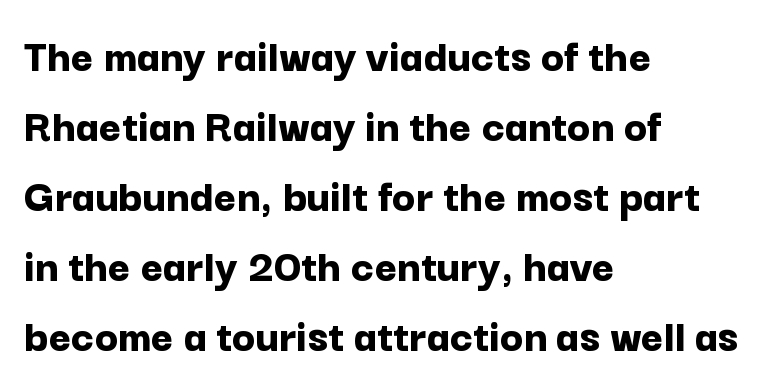
{"serif": "no", "italic": "no", "bold": "yes", "weight": "bold", "width": "normal", "stroke_contrast": "low", "x_height": "medium", "monospaced": "no", "underline": "no", "align": "left", "line_spacing": "normal", "line_spacing_ratio": 1.46, "letter_spacing": "normal", "letter_spacing_em": 0.0, "glyph_px": 48}
